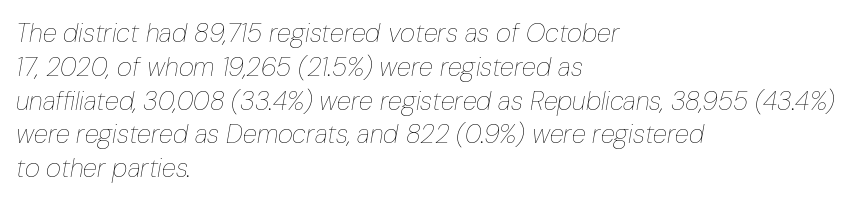
Q: Is the text bold? A: No.
Q: Is the text italic (slanted)? A: Yes, it leans right by about 10 degrees.
Q: Is the text underlined? A: No.
Q: How is the paragraph aligned? A: Left-aligned.
Q: Is the spacing between letters normal or unusually wide? A: Normal.
Q: Is the spacing between lines tight, normal or loose? A: Normal.
